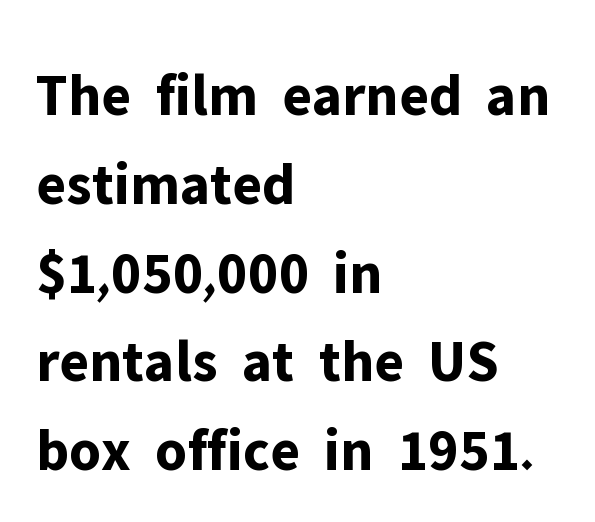
The image shows 60 px bold sans-serif type, upright; set left-aligned, normal line spacing (1.48x), normal letter spacing, not underlined; low stroke contrast and a medium x-height.
